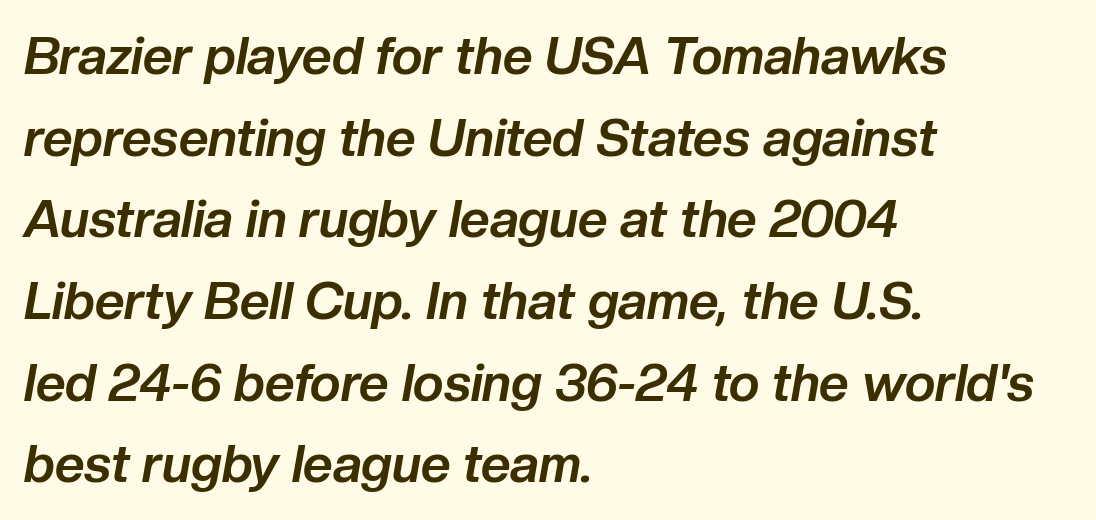
{"italic": "yes", "lean": "right", "slant_degrees": 10, "bold": "yes", "weight": "bold", "width": "normal", "stroke_contrast": "low", "x_height": "medium", "monospaced": "no", "underline": "no", "align": "left", "line_spacing": "normal", "line_spacing_ratio": 1.57, "letter_spacing": "normal", "letter_spacing_em": 0.0, "glyph_px": 52}
